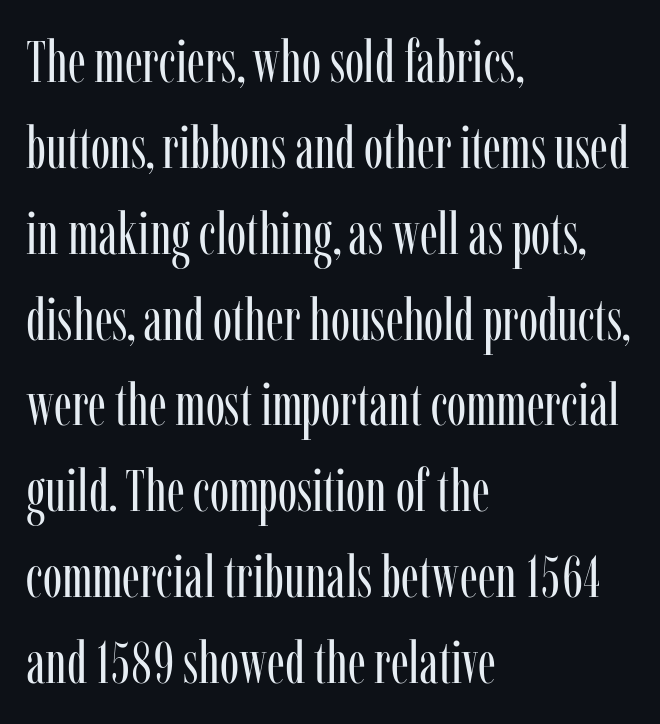
{"serif": "yes", "italic": "no", "bold": "no", "weight": "regular", "width": "condensed", "stroke_contrast": "low", "x_height": "medium", "monospaced": "no", "underline": "no", "align": "left", "line_spacing": "normal", "line_spacing_ratio": 1.48, "letter_spacing": "normal", "letter_spacing_em": 0.0, "glyph_px": 58}
